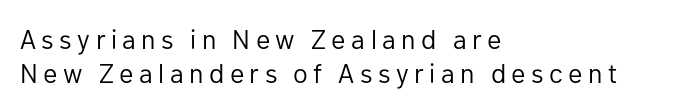
{"italic": "no", "bold": "no", "underline": "no", "align": "left", "line_spacing": "normal", "line_spacing_ratio": 1.27, "letter_spacing": "wide", "letter_spacing_em": 0.2, "glyph_px": 27}
